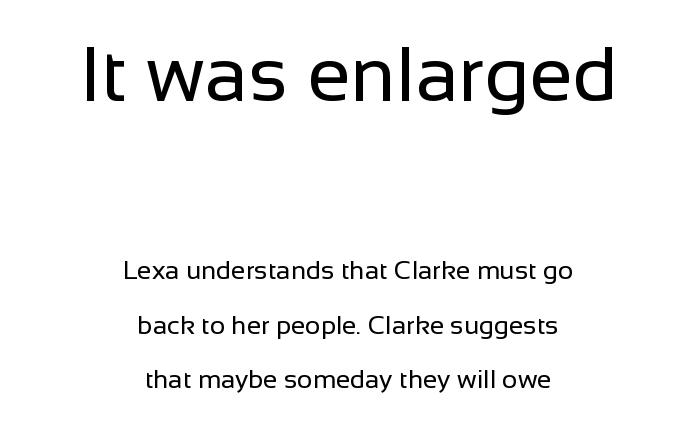
The face looks like a standard text weight, possibly lighter. This layout puts the oversized block above and the modest block below. What's the leading like? Stretched, with rows far apart. Nope, not italic — everything's standing straight. The face used here is proportionally spaced, like ordinary book or web type. Decoration check: the copy has no underline.
